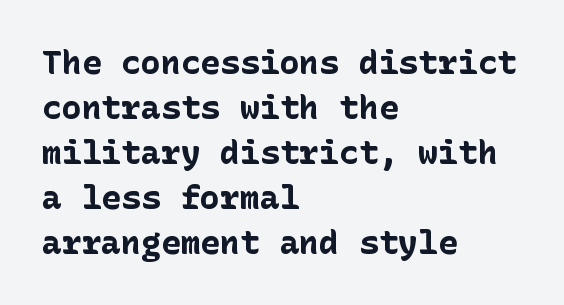
Bold? Absolutely — the strokes are thick and heavy. Letterform terminals end flat and unadorned throughout the passage. The rendering keeps characters at their native spacing. The string is rendered with underlining switched off. The passage is arranged the way most books set body copy — flush left. The block of text has a typical density, with ordinary space between rows.
